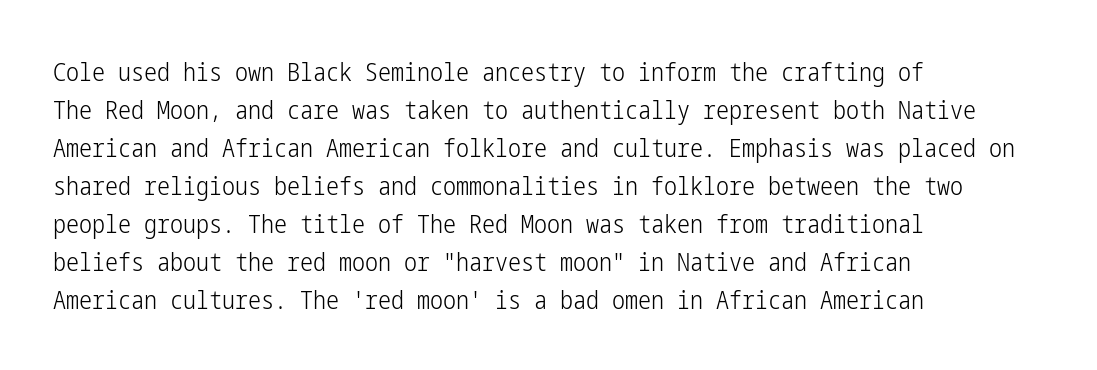
Visually the block forms a straight wall on the left and a jagged coastline on the right. Caption: standard tracking, unaltered. The type sits square on the baseline with zero lean. Weight: not bold — regular or lighter.
